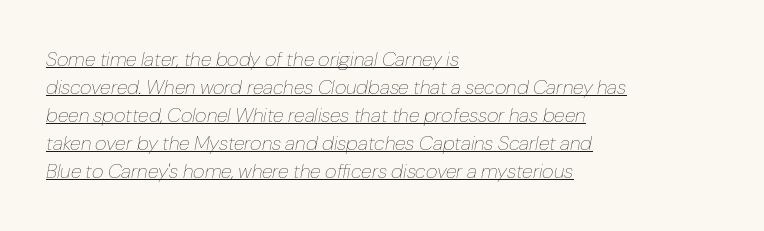
Rows of type keep a routine distance in the vertical direction. The whole block is typeset with a tilt. A light-to-regular cut is what we see here. Here the glyphs are tracked normally, forming tight word shapes. The rag falls on the right side of this text block.
